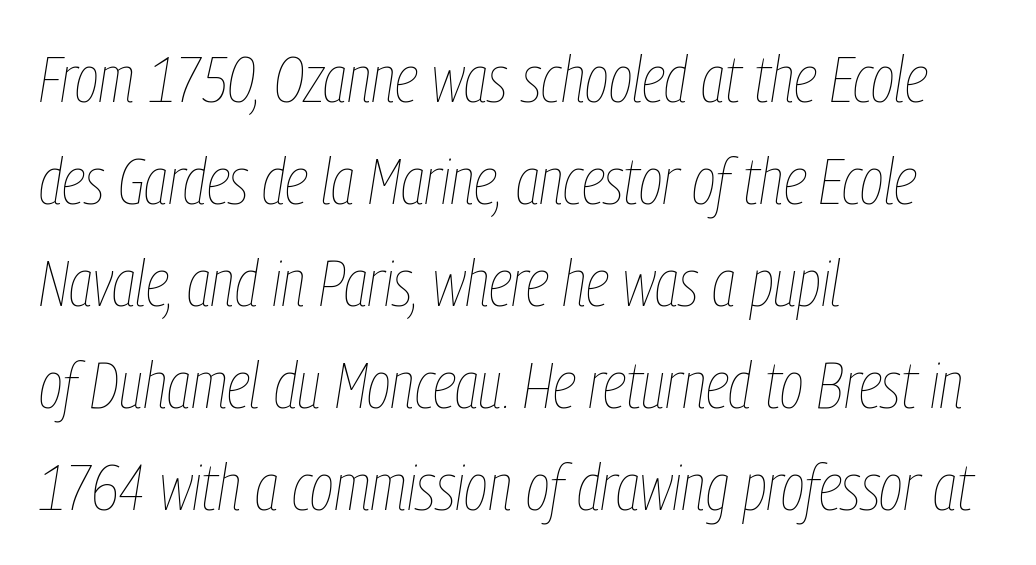
The image shows 65 px thin, condensed type, italic (leaning right); set left-aligned, normal line spacing (1.57x), normal letter spacing, not underlined; low stroke contrast and a medium x-height.
